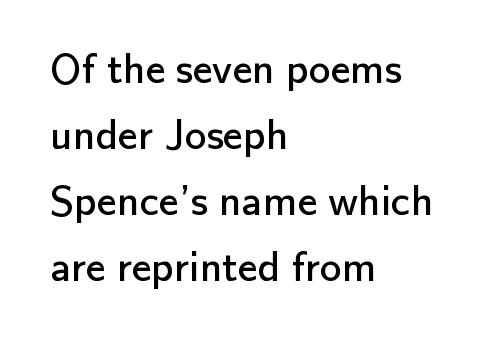
The paragraph has a hard left edge and a soft right edge. Horizontal bands of white between lines are of average thickness. Heaviness? Minimal to ordinary, like unemphasized prose. These lines keep a tight, regular rhythm from letter to letter.
